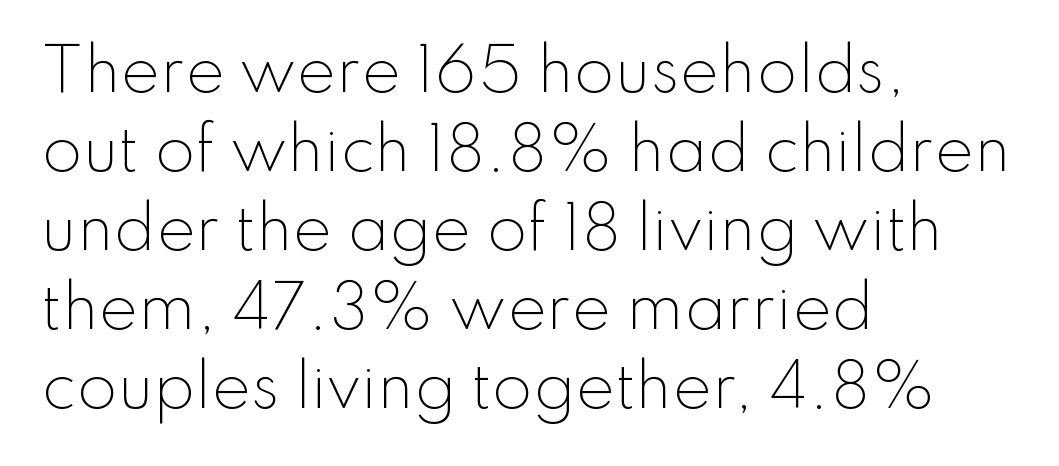
In terms of leading, this rendering sits right in the middle. The letters advance in unequal steps, a hallmark of proportional type. A student would call this left alignment; a typographer would say flush left, rag right. The space directly below the letters is spotless. Vertical strokes here are truly vertical. The characters are drawn with everyday or finer stroke widths.
